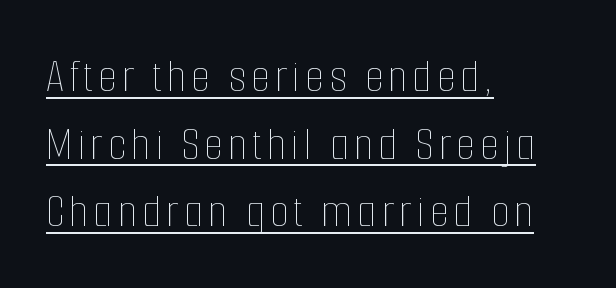
{"italic": "no", "bold": "no", "weight": "thin", "width": "condensed", "stroke_contrast": "low", "x_height": "medium", "monospaced": "no", "underline": "yes", "align": "left", "line_spacing": "normal", "line_spacing_ratio": 1.38, "glyph_px": 49}
